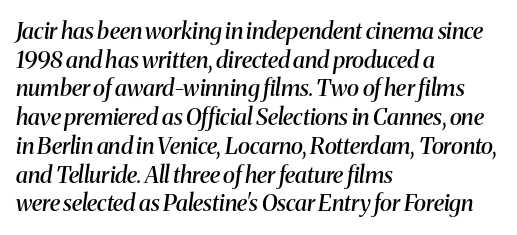
{"italic": "yes", "lean": "right", "slant_degrees": 8, "bold": "semi", "underline": "no", "align": "left", "line_spacing": "normal", "line_spacing_ratio": 1.25, "letter_spacing": "normal", "letter_spacing_em": 0.0, "glyph_px": 23}
